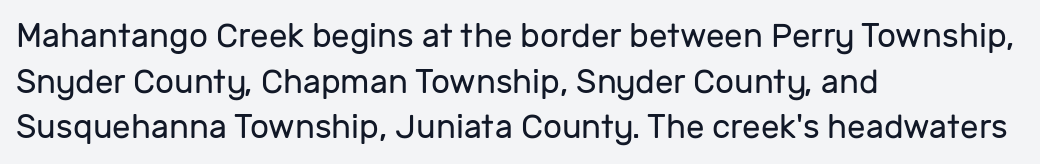
{"serif": "no", "italic": "no", "bold": "no", "weight": "regular", "width": "normal", "stroke_contrast": "low", "x_height": "medium", "monospaced": "no", "underline": "no", "align": "left", "line_spacing": "normal", "line_spacing_ratio": 1.38, "letter_spacing": "normal", "letter_spacing_em": 0.0, "glyph_px": 33}
